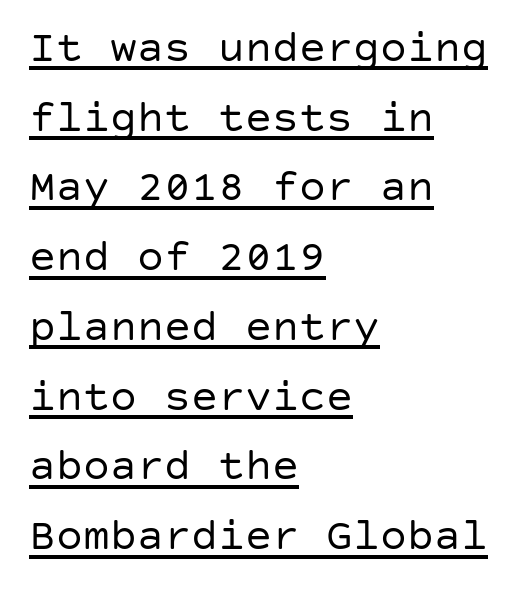
Q: Is the text bold? A: No.
Q: Is the text italic (slanted)? A: No, it is upright.
Q: Is the typeface a serif or a sans-serif typeface? A: Sans-serif.
Q: Is the text underlined? A: Yes.
Q: How is the paragraph aligned? A: Left-aligned.
Q: Is the spacing between letters normal or unusually wide? A: Normal.
Q: Is the spacing between lines tight, normal or loose? A: Normal.
Q: Width (condensed, normal, or wide)? A: Normal.
Q: Stroke contrast? A: Low.
Q: x-height? A: Large.
